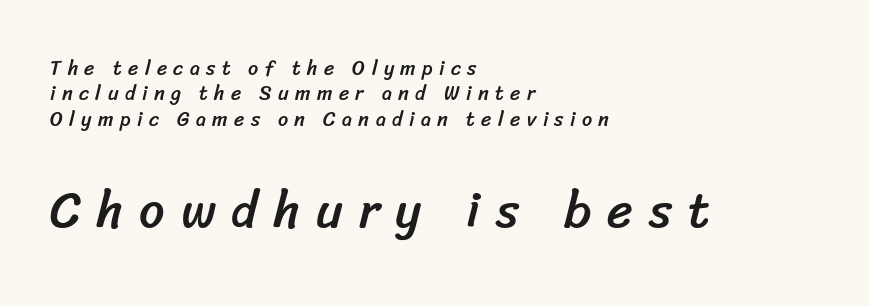
Q: Is the typeface a serif or a sans-serif typeface? A: Sans-serif.
Q: Is the text underlined? A: No.
Q: How is the paragraph aligned? A: Left-aligned.
Q: Is the spacing between letters normal or unusually wide? A: Unusually wide.
Q: Is the spacing between lines tight, normal or loose? A: Normal.
Q: Which block of text is set in a larger size, the first (top) or the second (bottom)? A: The second (bottom) one.
Q: Width (condensed, normal, or wide)? A: Normal.
Q: Stroke contrast? A: Low.
Q: x-height? A: Medium.
Q: Monospaced? A: No.
